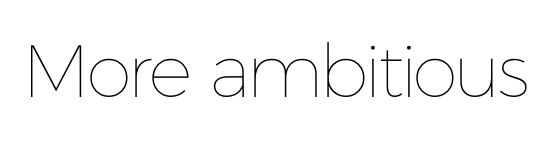
The axis of the letterforms is exactly vertical. On a weight scale, this lands at 450 or below. The foot of each line stays bare and open. Each letter keeps its own natural width here, so spacing adapts to shape. Observe the ordinary spacing: letters are neighbours, not strangers.
